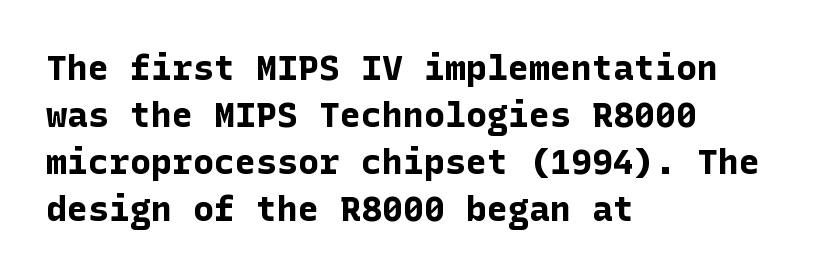
{"serif": "no", "italic": "no", "bold": "yes", "weight": "bold", "width": "normal", "stroke_contrast": "low", "x_height": "medium", "underline": "no", "align": "left", "line_spacing": "normal", "line_spacing_ratio": 1.34, "letter_spacing": "normal", "letter_spacing_em": 0.0, "glyph_px": 35}
